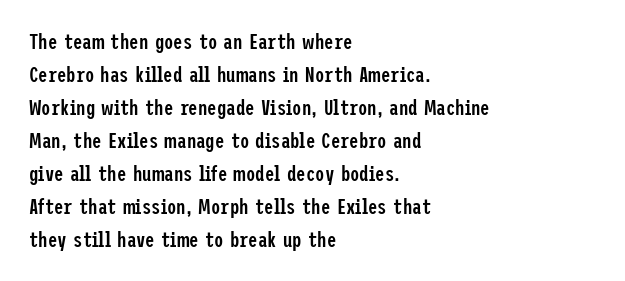
Q: Is the text bold? A: Semi-bold.
Q: Is the text italic (slanted)? A: No, it is upright.
Q: Is the text underlined? A: No.
Q: How is the paragraph aligned? A: Left-aligned.
Q: Is the spacing between letters normal or unusually wide? A: Normal.
Q: Is the spacing between lines tight, normal or loose? A: Normal.
